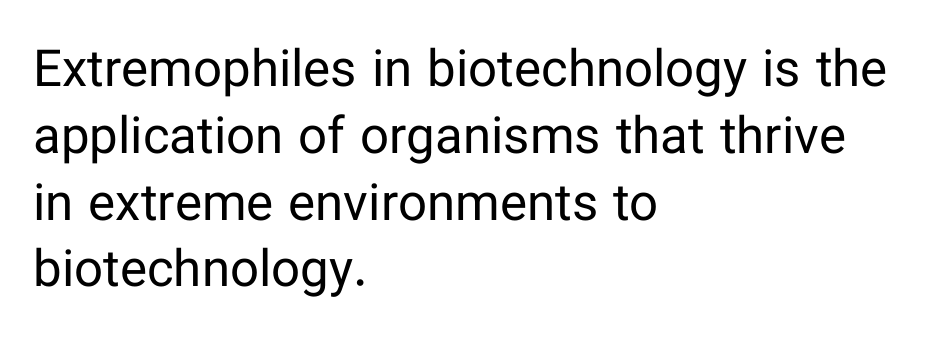
Check the space under the baseline: it is left empty. Each word holds together tightly as a unit, with standard inter-letter gaps. Casual observation: everything's shoved over to the left. The characters are drawn with everyday or finer stroke widths.
